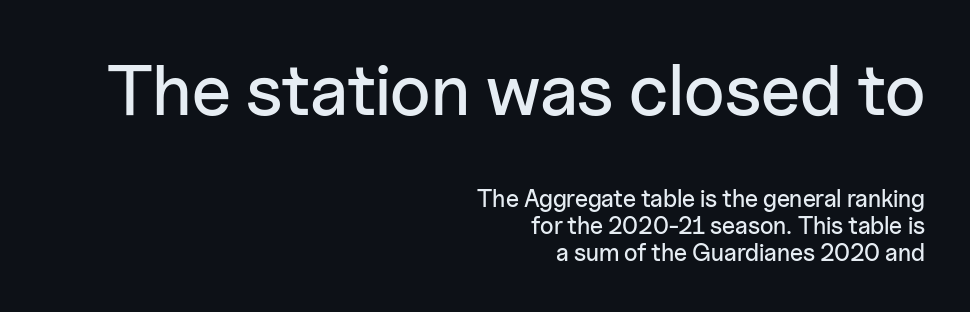
The image shows 72 px sans-serif type, upright; set right-aligned, tight line spacing (1.12x), normal letter spacing, not underlined; the first (top) block is 3.0x larger; low stroke contrast and a medium x-height.
